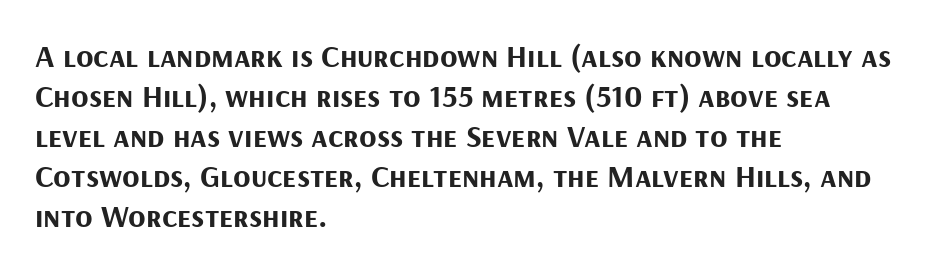
Q: Is the text bold? A: Yes.
Q: Is the text italic (slanted)? A: No, it is upright.
Q: Is the typeface a serif or a sans-serif typeface? A: Sans-serif.
Q: Is the text underlined? A: No.
Q: How is the paragraph aligned? A: Left-aligned.
Q: Is the spacing between letters normal or unusually wide? A: Normal.
Q: Is the spacing between lines tight, normal or loose? A: Normal.
Q: Width (condensed, normal, or wide)? A: Normal.
Q: Stroke contrast? A: Medium.
Q: x-height? A: Medium.
Q: Monospaced? A: No.
